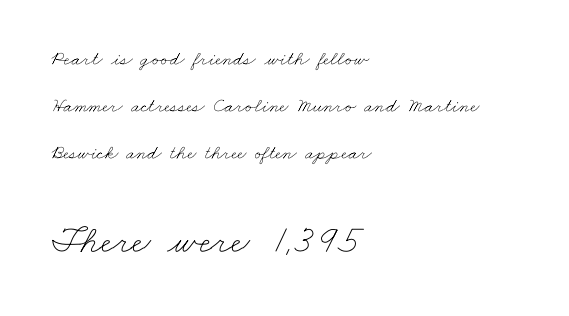
The image shows 40 px thin, wide type; set left-aligned, loose line spacing (2.36x), normal letter spacing, not underlined; the second (bottom) block is 2.0x larger; low stroke contrast and a small x-height.
